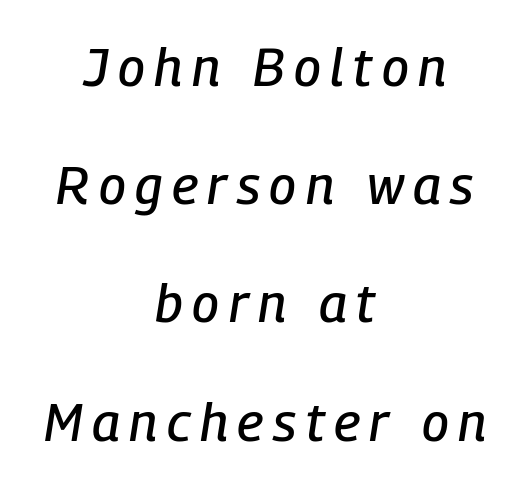
The image shows 53 px condensed type, italic (leaning right); set centered, loose line spacing (2.23x), not underlined; low stroke contrast and a medium x-height.
